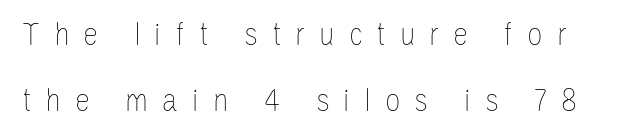
Q: Is the text bold? A: No.
Q: Is the text italic (slanted)? A: No, it is upright.
Q: Is the text underlined? A: No.
Q: Is the spacing between letters normal or unusually wide? A: Unusually wide.
Q: Is the spacing between lines tight, normal or loose? A: Loose.
Q: Width (condensed, normal, or wide)? A: Condensed.
Q: Stroke contrast? A: Low.
Q: x-height? A: Large.
Q: Monospaced? A: No.
